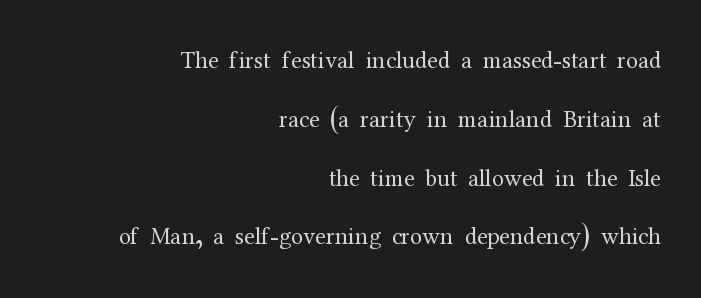
Honestly, there is no underline to notice here at all. The axis of the letterforms is exactly vertical. What stands out about the letter spacing? Nothing — it is the standard amount. The strokes carry an ordinary text weight at most. Honestly, the rows look like they've been pulled way apart.
